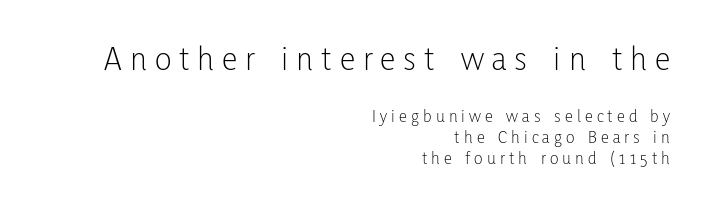
{"serif": "no", "italic": "no", "bold": "no", "weight": "light", "width": "condensed", "stroke_contrast": "low", "x_height": "medium", "monospaced": "no", "underline": "no", "align": "right", "line_spacing": "tight", "line_spacing_ratio": 1.15, "letter_spacing": "wide", "letter_spacing_em": 0.23, "larger_block": "first", "size_ratio": 1.94, "glyph_px": 35}
